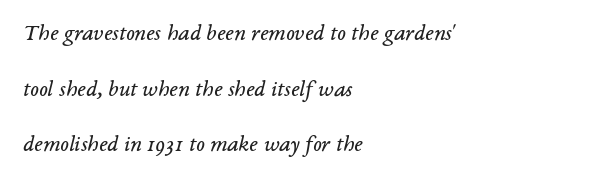
Look at the tracking — it's just the regular setting, nothing added. The passage shown leans; its letterforms are oblique. The face looks like a standard text weight, possibly lighter. Short and long lines alike share a common starting point at left. A clean baseline with only descenders dipping below it.
